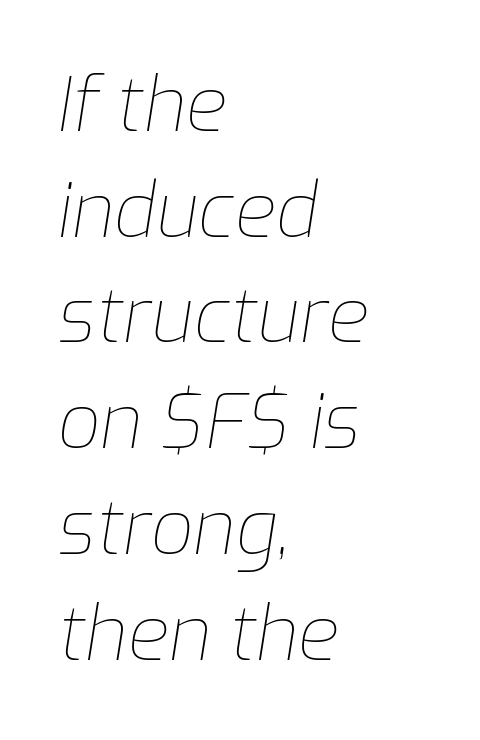
Q: Is the text bold? A: No.
Q: Is the text italic (slanted)? A: Yes, it leans right by about 9 degrees.
Q: Is the text underlined? A: No.
Q: How is the paragraph aligned? A: Left-aligned.
Q: Is the spacing between letters normal or unusually wide? A: Normal.
Q: Is the spacing between lines tight, normal or loose? A: Normal.
Q: Width (condensed, normal, or wide)? A: Normal.
Q: Stroke contrast? A: Low.
Q: x-height? A: Medium.
Q: Monospaced? A: No.
